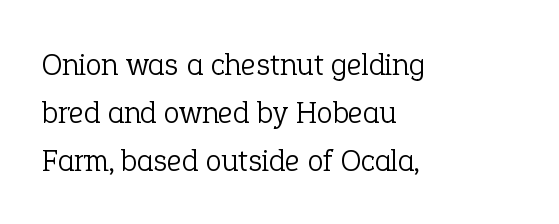
Q: Is the text bold? A: No.
Q: Is the text italic (slanted)? A: No, it is upright.
Q: Is the typeface a serif or a sans-serif typeface? A: Serif.
Q: Is the text underlined? A: No.
Q: How is the paragraph aligned? A: Left-aligned.
Q: Is the spacing between letters normal or unusually wide? A: Normal.
Q: Is the spacing between lines tight, normal or loose? A: Normal.
Q: Width (condensed, normal, or wide)? A: Normal.
Q: Stroke contrast? A: Low.
Q: x-height? A: Medium.
Q: Monospaced? A: No.
